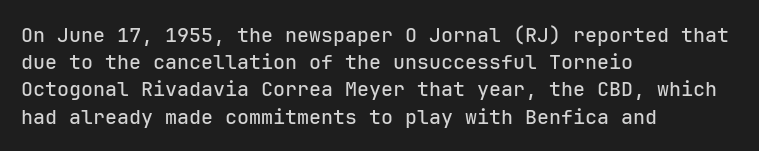
Q: Is the text italic (slanted)? A: No, it is upright.
Q: Is the text underlined? A: No.
Q: How is the paragraph aligned? A: Left-aligned.
Q: Is the spacing between letters normal or unusually wide? A: Normal.
Q: Is the spacing between lines tight, normal or loose? A: Normal.
